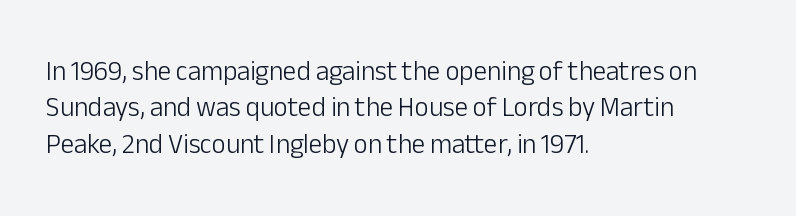
Q: Is the text bold? A: No.
Q: Is the text italic (slanted)? A: No, it is upright.
Q: Is the text underlined? A: No.
Q: How is the paragraph aligned? A: Left-aligned.
Q: Is the spacing between letters normal or unusually wide? A: Normal.
Q: Is the spacing between lines tight, normal or loose? A: Normal.
